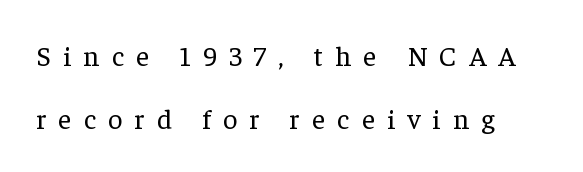
Q: Is the text bold? A: No.
Q: Is the text italic (slanted)? A: No, it is upright.
Q: Is the typeface a serif or a sans-serif typeface? A: Serif.
Q: Is the text underlined? A: No.
Q: How is the paragraph aligned? A: Left-aligned.
Q: Is the spacing between letters normal or unusually wide? A: Unusually wide.
Q: Is the spacing between lines tight, normal or loose? A: Loose.
Q: Width (condensed, normal, or wide)? A: Normal.
Q: Stroke contrast? A: Low.
Q: x-height? A: Medium.
Q: Monospaced? A: No.
